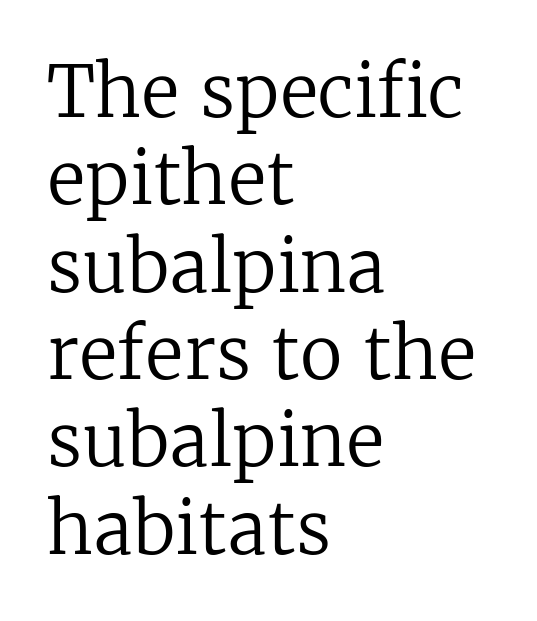
Q: Is the text bold? A: No.
Q: Is the text italic (slanted)? A: No, it is upright.
Q: Is the typeface a serif or a sans-serif typeface? A: Serif.
Q: Is the text underlined? A: No.
Q: How is the paragraph aligned? A: Left-aligned.
Q: Is the spacing between letters normal or unusually wide? A: Normal.
Q: Width (condensed, normal, or wide)? A: Normal.
Q: Stroke contrast? A: Low.
Q: x-height? A: Medium.
Q: Monospaced? A: No.
